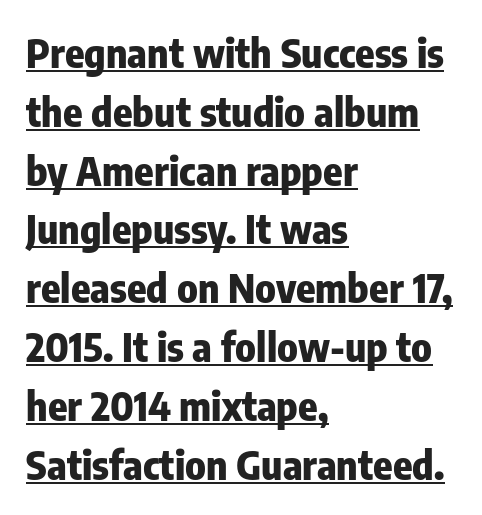
{"serif": "no", "italic": "no", "bold": "yes", "weight": "heavy", "width": "condensed", "stroke_contrast": "low", "x_height": "medium", "monospaced": "no", "underline": "yes", "align": "left", "line_spacing": "normal", "line_spacing_ratio": 1.47, "letter_spacing": "normal", "letter_spacing_em": 0.0, "glyph_px": 40}
